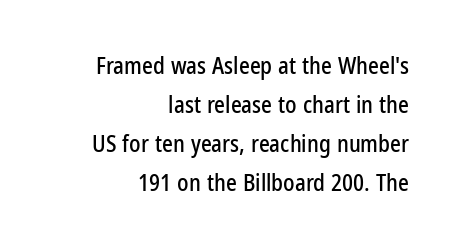
Q: Is the text italic (slanted)? A: No, it is upright.
Q: Is the text underlined? A: No.
Q: How is the paragraph aligned? A: Right-aligned.
Q: Is the spacing between letters normal or unusually wide? A: Normal.
Q: Is the spacing between lines tight, normal or loose? A: Normal.
